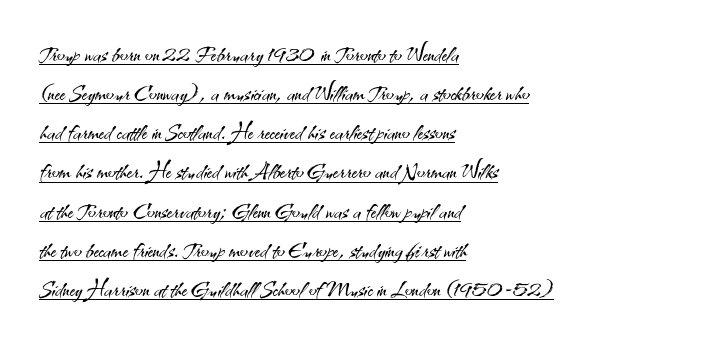
The image shows 29 px light sans-serif type; set left-aligned, normal line spacing (1.35x), normal letter spacing, underlined; medium stroke contrast and a small x-height.
